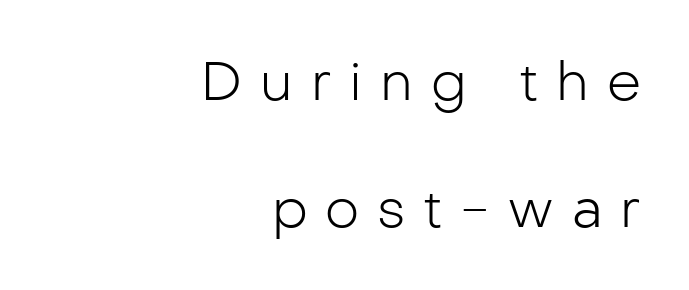
Q: Is the text bold? A: No.
Q: Is the text italic (slanted)? A: No, it is upright.
Q: Is the typeface a serif or a sans-serif typeface? A: Sans-serif.
Q: Is the text underlined? A: No.
Q: How is the paragraph aligned? A: Right-aligned.
Q: Is the spacing between letters normal or unusually wide? A: Unusually wide.
Q: Is the spacing between lines tight, normal or loose? A: Loose.
Q: Width (condensed, normal, or wide)? A: Normal.
Q: Stroke contrast? A: Low.
Q: x-height? A: Medium.
Q: Monospaced? A: No.
